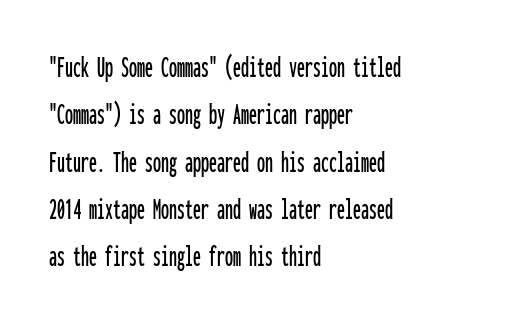
Q: Is the text italic (slanted)? A: No, it is upright.
Q: Is the typeface a serif or a sans-serif typeface? A: Sans-serif.
Q: Is the text underlined? A: No.
Q: How is the paragraph aligned? A: Left-aligned.
Q: Is the spacing between letters normal or unusually wide? A: Normal.
Q: Is the spacing between lines tight, normal or loose? A: Normal.
Q: Width (condensed, normal, or wide)? A: Condensed.
Q: Stroke contrast? A: Low.
Q: x-height? A: Medium.
Q: Monospaced? A: Yes.
